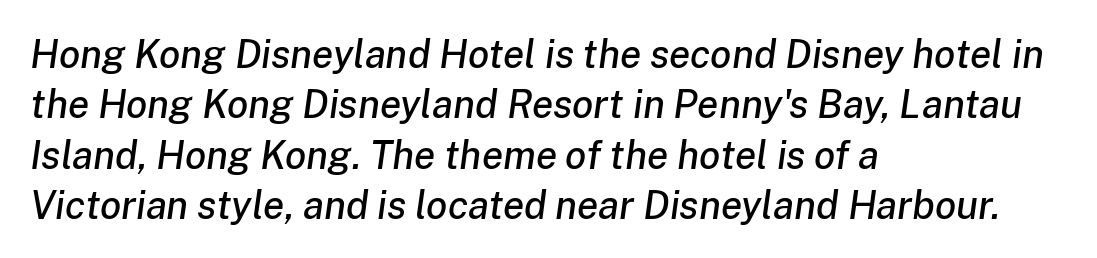
The image shows 39 px text type, italic (leaning right); set left-aligned, normal line spacing (1.29x), normal letter spacing, not underlined; low stroke contrast and a medium x-height.
